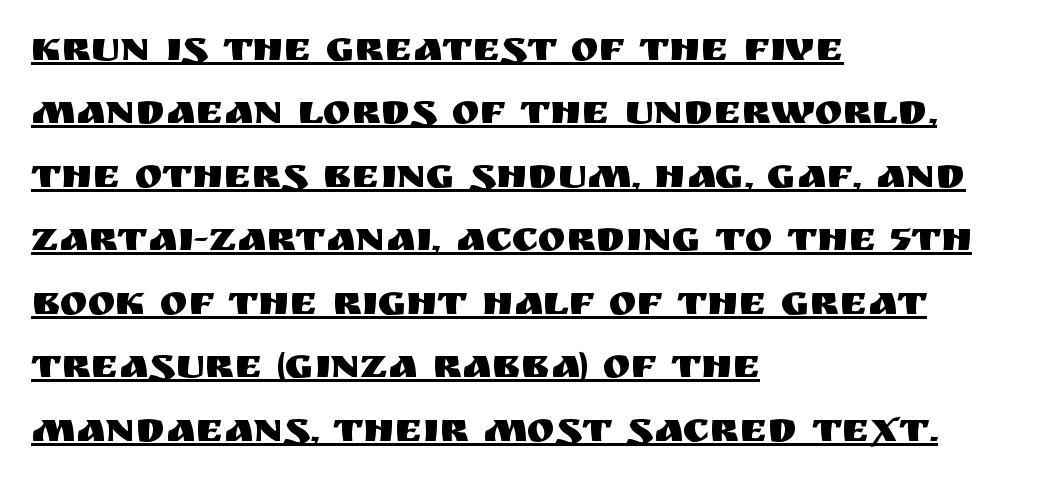
{"serif": "no", "italic": "no", "width": "normal", "stroke_contrast": "medium", "x_height": "large", "monospaced": "no", "underline": "yes", "align": "left", "line_spacing": "normal", "line_spacing_ratio": 1.51, "letter_spacing": "normal", "letter_spacing_em": 0.0, "glyph_px": 42}
